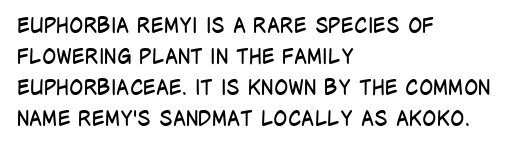
The image shows 21 px text type, upright; set left-aligned, normal line spacing (1.47x), normal letter spacing, not underlined.
